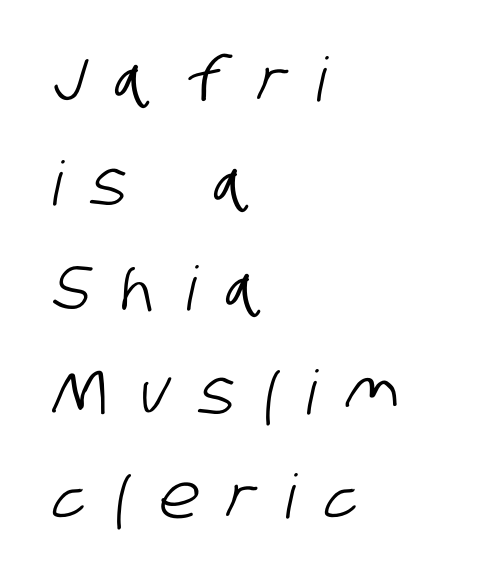
Type style note: lacks serifs. Rule under the text: the space is simply empty. Note the varied advance widths — an 'i' is clearly narrower than an 'm'. Look at the tracking — it's clearly loosened, letters drifting apart. The rag falls on the right side of this text block.
